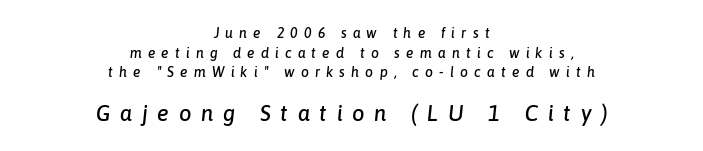
The space beneath each line is pristine and unruled. Loose tracking; the words dissolve into strings of separated letters. Short and long lines alike share a common midpoint. Compared with typical paragraphs, the rows here are spaced about the same.
